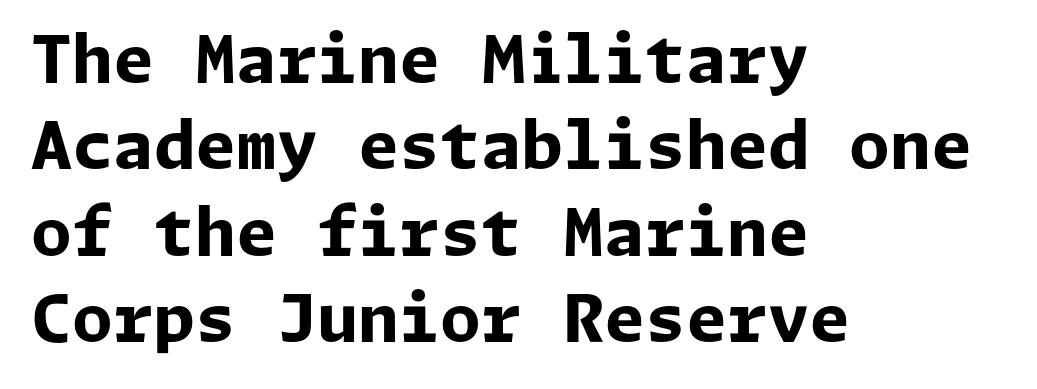
Q: Is the text bold? A: Yes.
Q: Is the text italic (slanted)? A: No, it is upright.
Q: Is the typeface a serif or a sans-serif typeface? A: Sans-serif.
Q: Is the text underlined? A: No.
Q: How is the paragraph aligned? A: Left-aligned.
Q: Is the spacing between letters normal or unusually wide? A: Normal.
Q: Is the spacing between lines tight, normal or loose? A: Normal.
Q: Width (condensed, normal, or wide)? A: Normal.
Q: Stroke contrast? A: Low.
Q: x-height? A: Medium.
